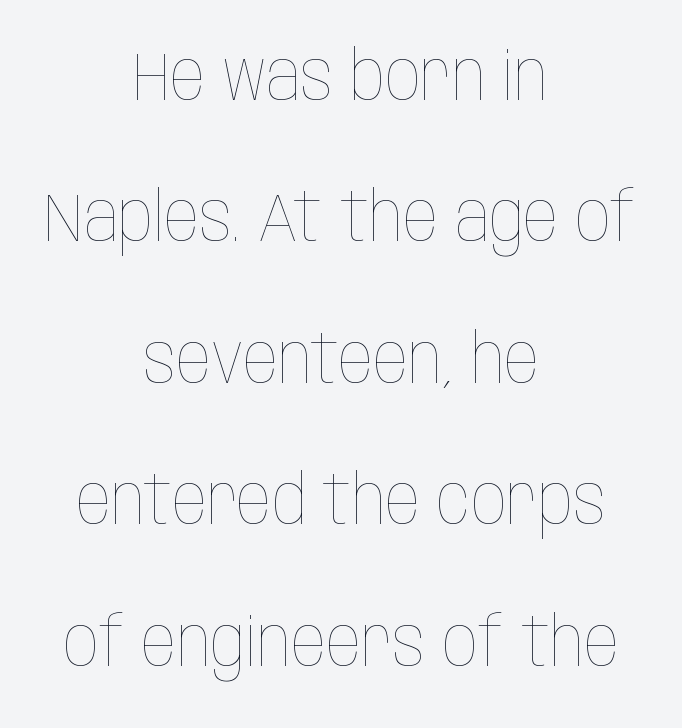
You could fit nearly another row in the gap between these rows. These lines stack symmetrically, like a column narrowing and widening about its center. This is not heavy type; no bold has been used. The lettering stays uniformly vertical, giving the passage a roman look. Is this a fixed-width face? No — the glyphs have proportional, varying widths. The line texture is even and compact thanks to regular tracking.
